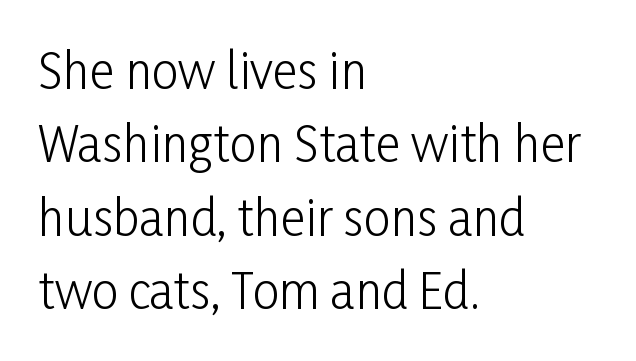
Q: Is the text bold? A: No.
Q: Is the text italic (slanted)? A: No, it is upright.
Q: Is the typeface a serif or a sans-serif typeface? A: Sans-serif.
Q: Is the text underlined? A: No.
Q: How is the paragraph aligned? A: Left-aligned.
Q: Is the spacing between letters normal or unusually wide? A: Normal.
Q: Is the spacing between lines tight, normal or loose? A: Normal.
Q: Width (condensed, normal, or wide)? A: Condensed.
Q: Stroke contrast? A: Low.
Q: x-height? A: Medium.
Q: Monospaced? A: No.
